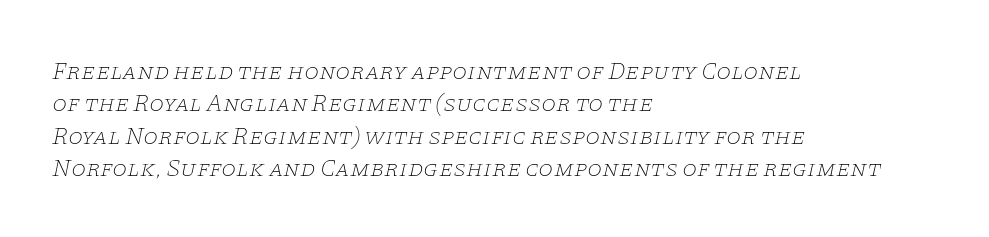
Q: Is the text bold? A: No.
Q: Is the text italic (slanted)? A: Yes, it leans right by about 11 degrees.
Q: Is the text underlined? A: No.
Q: How is the paragraph aligned? A: Left-aligned.
Q: Is the spacing between letters normal or unusually wide? A: Normal.
Q: Is the spacing between lines tight, normal or loose? A: Normal.
